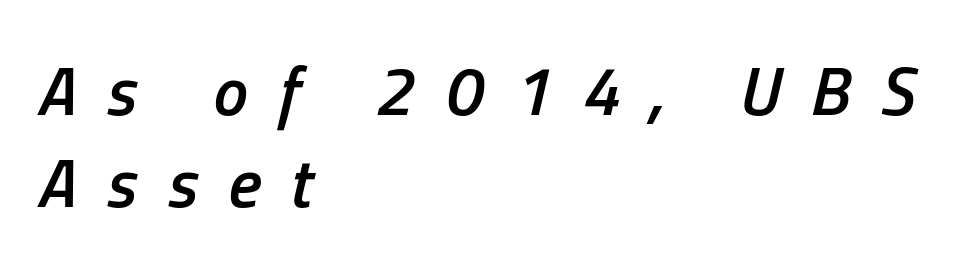
The image shows 69 px semibold, condensed type, italic (leaning right); set left-aligned, normal line spacing (1.33x), unusually wide letter spacing (+0.44 em), not underlined; low stroke contrast and a medium x-height.
